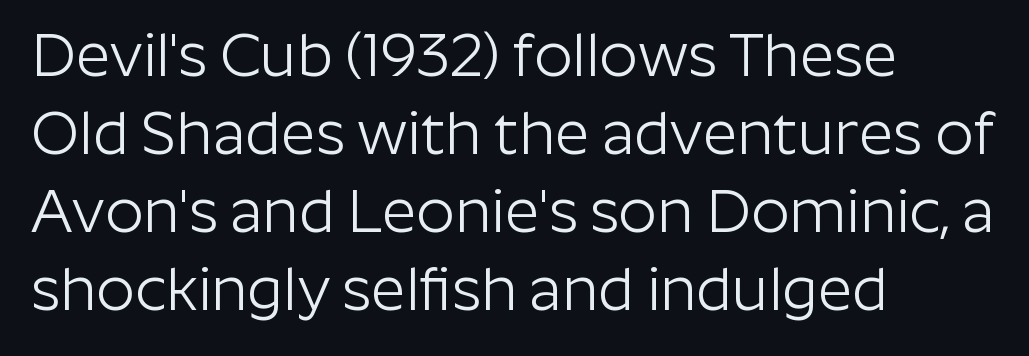
Q: Is the text bold? A: No.
Q: Is the text italic (slanted)? A: No, it is upright.
Q: Is the typeface a serif or a sans-serif typeface? A: Sans-serif.
Q: Is the text underlined? A: No.
Q: How is the paragraph aligned? A: Left-aligned.
Q: Is the spacing between letters normal or unusually wide? A: Normal.
Q: Is the spacing between lines tight, normal or loose? A: Normal.
Q: Width (condensed, normal, or wide)? A: Normal.
Q: Stroke contrast? A: Low.
Q: x-height? A: Medium.
Q: Monospaced? A: No.
